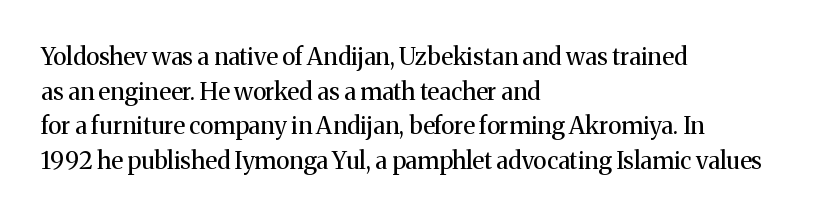
{"italic": "no", "bold": "no", "underline": "no", "align": "left", "line_spacing": "normal", "line_spacing_ratio": 1.44, "letter_spacing": "normal", "letter_spacing_em": 0.0, "glyph_px": 24}
